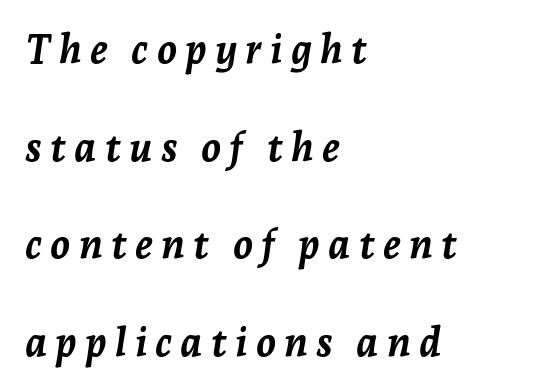
{"italic": "yes", "lean": "right", "slant_degrees": 7, "bold": "yes", "weight": "semibold", "width": "normal", "stroke_contrast": "low", "x_height": "medium", "monospaced": "no", "underline": "no", "align": "left", "line_spacing": "loose", "line_spacing_ratio": 2.44, "letter_spacing": "wide", "letter_spacing_em": 0.2, "glyph_px": 40}
